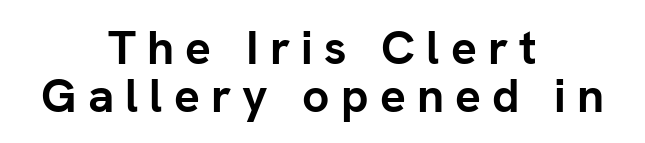
The image shows 48 px semibold sans-serif type, upright; set centered, tight line spacing (0.99x), unusually wide letter spacing (+0.23 em), not underlined; low stroke contrast and a medium x-height.
